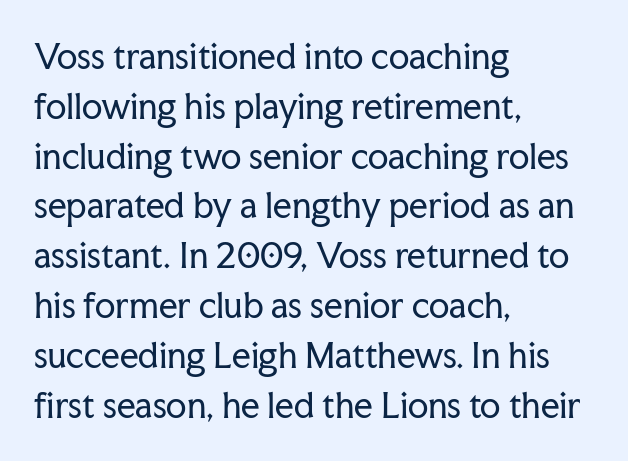
The image shows 33 px regular-weight serif type, upright; set left-aligned, normal line spacing (1.51x), normal letter spacing, not underlined; low stroke contrast and a medium x-height.
